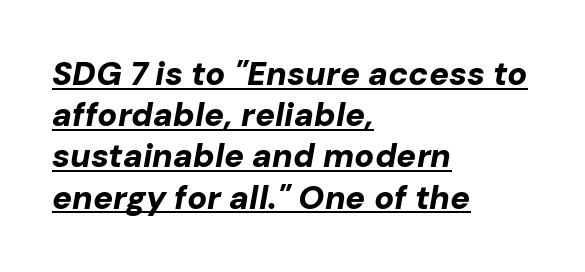
Q: Is the text bold? A: Yes.
Q: Is the text italic (slanted)? A: Yes, it leans right by about 10 degrees.
Q: Is the text underlined? A: Yes.
Q: How is the paragraph aligned? A: Left-aligned.
Q: Is the spacing between letters normal or unusually wide? A: Normal.
Q: Is the spacing between lines tight, normal or loose? A: Normal.
Q: Width (condensed, normal, or wide)? A: Normal.
Q: Stroke contrast? A: Low.
Q: x-height? A: Medium.
Q: Monospaced? A: No.
